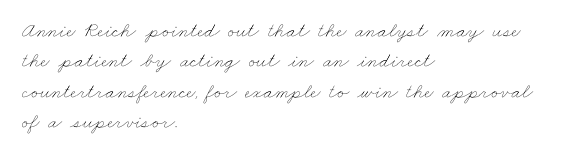
Q: Is the text bold? A: No.
Q: Is the text underlined? A: No.
Q: How is the paragraph aligned? A: Left-aligned.
Q: Is the spacing between letters normal or unusually wide? A: Normal.
Q: Is the spacing between lines tight, normal or loose? A: Normal.
